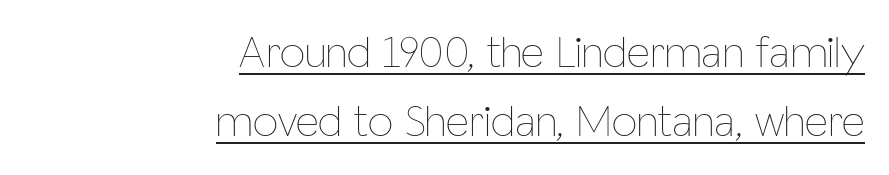
Q: Is the text bold? A: No.
Q: Is the text italic (slanted)? A: No, it is upright.
Q: Is the text underlined? A: Yes.
Q: How is the paragraph aligned? A: Right-aligned.
Q: Is the spacing between letters normal or unusually wide? A: Normal.
Q: Is the spacing between lines tight, normal or loose? A: Normal.
Q: Width (condensed, normal, or wide)? A: Condensed.
Q: Stroke contrast? A: Low.
Q: x-height? A: Medium.
Q: Monospaced? A: No.
